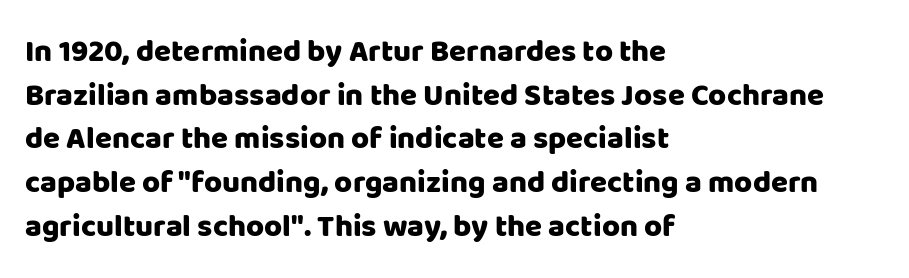
The image shows 31 px sans-serif type, upright; set left-aligned, normal line spacing (1.41x), normal letter spacing, not underlined; low stroke contrast and a large x-height.
